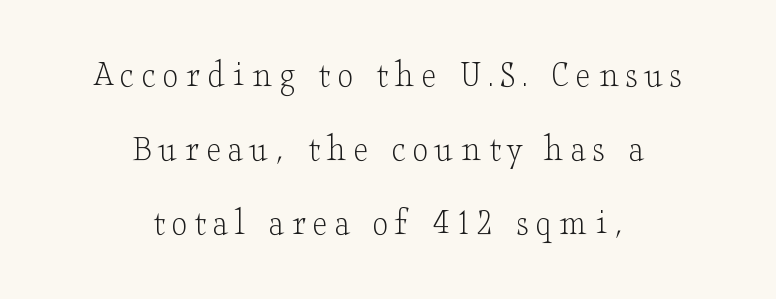
Q: Is the text bold? A: No.
Q: Is the text italic (slanted)? A: No, it is upright.
Q: Is the typeface a serif or a sans-serif typeface? A: Serif.
Q: Is the text underlined? A: No.
Q: How is the paragraph aligned? A: Centered.
Q: Is the spacing between lines tight, normal or loose? A: Loose.
Q: Width (condensed, normal, or wide)? A: Wide.
Q: Stroke contrast? A: Low.
Q: x-height? A: Small.
Q: Monospaced? A: No.
